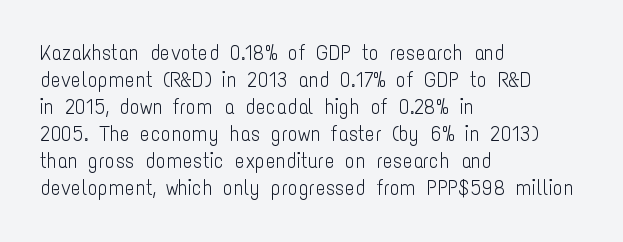
Q: Is the text bold? A: No.
Q: Is the text italic (slanted)? A: No, it is upright.
Q: Is the text underlined? A: No.
Q: How is the paragraph aligned? A: Left-aligned.
Q: Is the spacing between letters normal or unusually wide? A: Normal.
Q: Is the spacing between lines tight, normal or loose? A: Normal.
